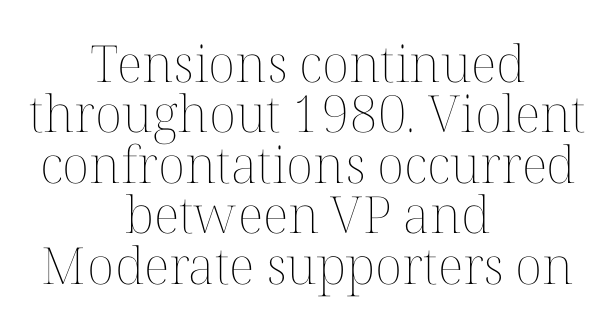
{"italic": "no", "bold": "no", "weight": "thin", "width": "normal", "stroke_contrast": "medium", "x_height": "medium", "monospaced": "no", "underline": "no", "align": "center", "line_spacing": "tight", "line_spacing_ratio": 0.99, "letter_spacing": "normal", "letter_spacing_em": 0.0, "glyph_px": 51}
